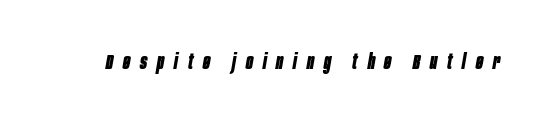
Q: Is the text bold? A: Yes.
Q: Is the text italic (slanted)? A: Yes, it leans right by about 10 degrees.
Q: Is the text underlined? A: No.
Q: Is the spacing between letters normal or unusually wide? A: Unusually wide.
